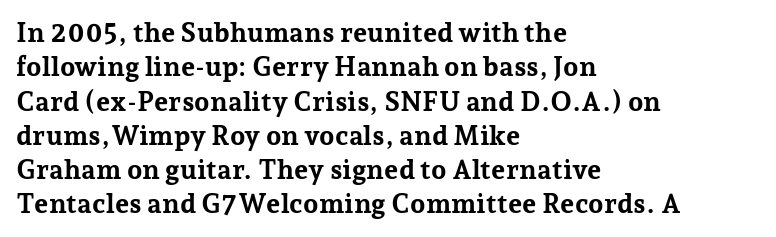
A typesetter would mark this as roman, not italic. Does the copy run flush right? No — it runs flush left. These words are printed bold, with thick strokes throughout. Successive baselines arrive at the customary interval. Caption: standard tracking, unaltered.
